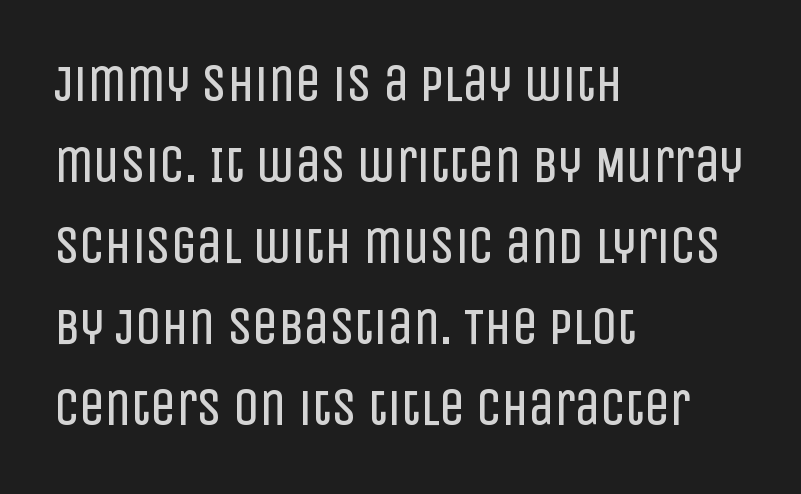
Is the block centered? No — it sits flush against the left margin. Character widths vary here, with narrow letters taking less room than wide ones. The font sits on the lighter half of the weight spectrum, regular included. Plain, unruled lines of type.
